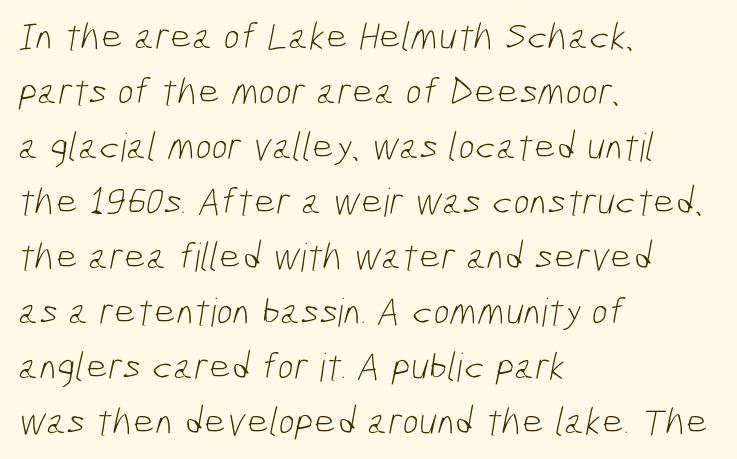
The image shows 39 px light, condensed sans-serif type; set left-aligned, normal line spacing (1.41x), normal letter spacing, not underlined; low stroke contrast and a medium x-height.
